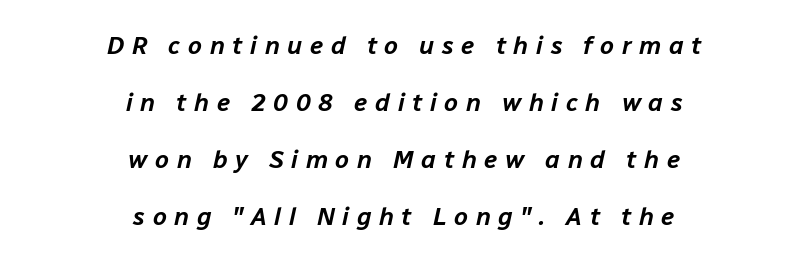
The image shows 25 px text type, italic (leaning right); set centered, loose line spacing (2.28x), unusually wide letter spacing (+0.3 em), not underlined.
